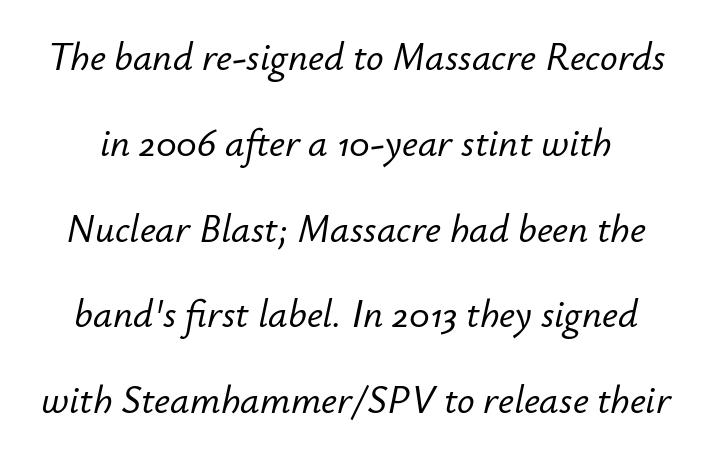
Check under the words: just untouched page. Observe the ordinary spacing: letters are neighbours, not strangers. This is oblique type, the kind used for emphasis or titles. Regarding leading, the lines here are spaced well apart. Varying glyph widths throughout — classic text-font behaviour.
